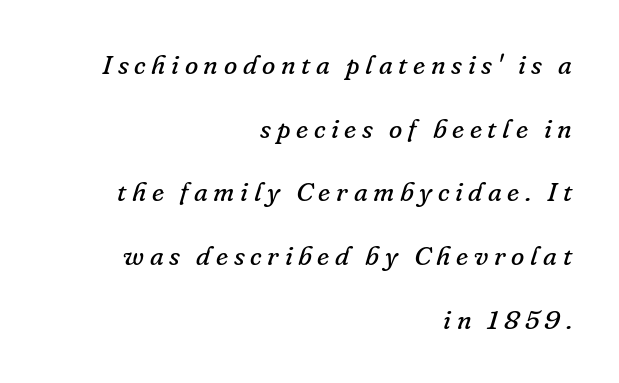
The image shows 27 px text type, italic (leaning right); set right-aligned, loose line spacing (2.36x), unusually wide letter spacing (+0.21 em), not underlined.
